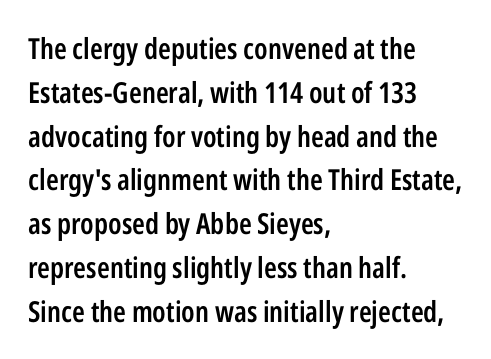
The image shows 29 px semibold, condensed sans-serif type, upright; set left-aligned, normal line spacing (1.51x), normal letter spacing, not underlined; low stroke contrast and a medium x-height.
